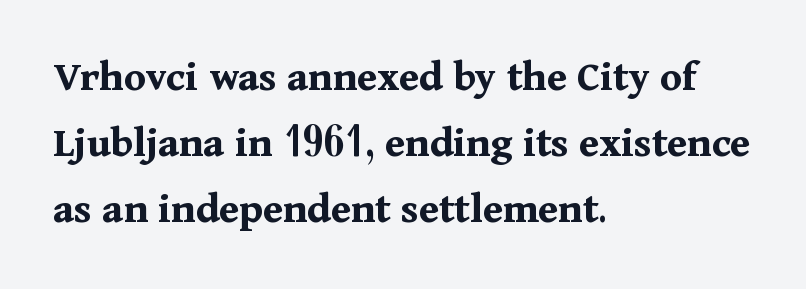
{"serif": "yes", "italic": "no", "bold": "yes", "weight": "bold", "width": "normal", "stroke_contrast": "medium", "x_height": "medium", "monospaced": "no", "underline": "no", "align": "left", "line_spacing": "normal", "line_spacing_ratio": 1.5, "letter_spacing": "normal", "letter_spacing_em": 0.0, "glyph_px": 44}
